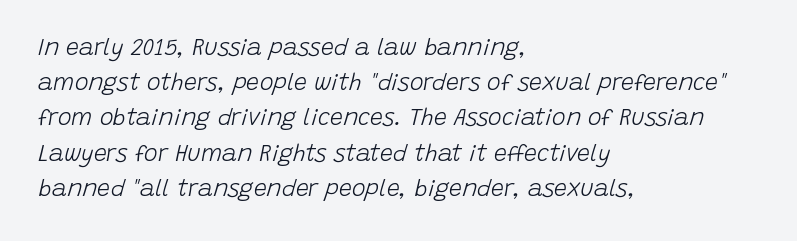
The image shows 23 px text type, italic (leaning right); set left-aligned, normal line spacing (1.53x), normal letter spacing, not underlined.
